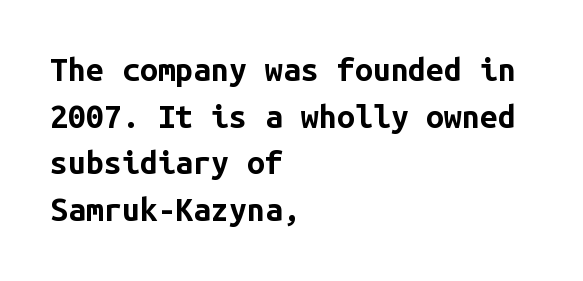
{"serif": "no", "italic": "no", "bold": "yes", "weight": "bold", "width": "normal", "stroke_contrast": "low", "x_height": "medium", "monospaced": "yes", "underline": "no", "align": "left", "line_spacing": "normal", "line_spacing_ratio": 1.46, "letter_spacing": "normal", "letter_spacing_em": 0.0, "glyph_px": 32}
